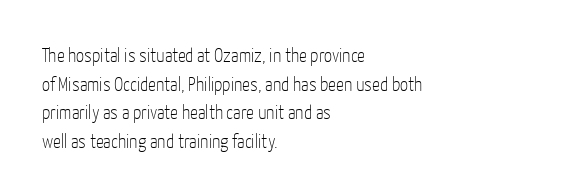
{"italic": "no", "bold": "no", "underline": "no", "align": "left", "line_spacing": "normal", "line_spacing_ratio": 1.43, "letter_spacing": "normal", "letter_spacing_em": 0.0, "glyph_px": 20}
